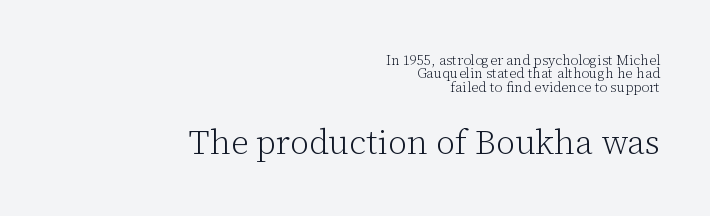
{"serif": "yes", "italic": "no", "bold": "no", "weight": "light", "width": "normal", "stroke_contrast": "low", "x_height": "medium", "monospaced": "no", "underline": "no", "align": "right", "line_spacing": "tight", "line_spacing_ratio": 0.96, "letter_spacing": "normal", "letter_spacing_em": 0.0, "larger_block": "second", "size_ratio": 2.43, "glyph_px": 34}
